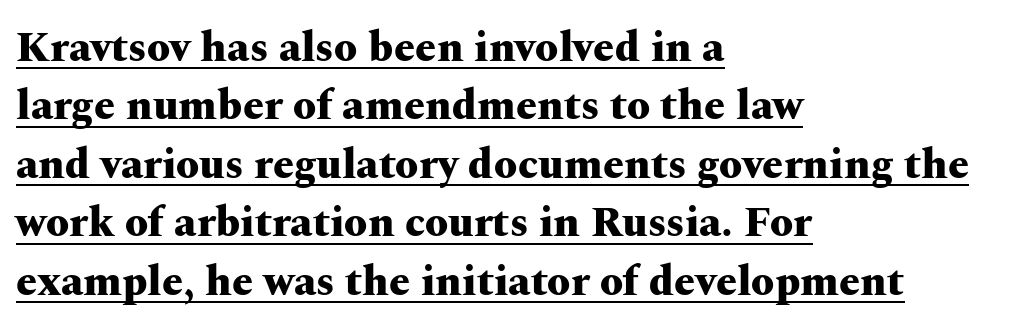
The image shows 42 px heavy, wide serif type, upright; set left-aligned, normal line spacing (1.39x), normal letter spacing, underlined; medium stroke contrast and a medium x-height.
